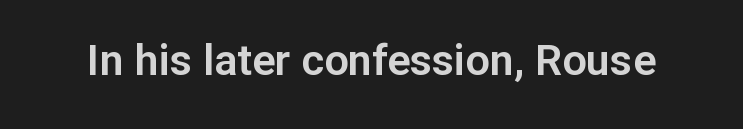
Plain, unruled lines of type. The font's upright variant was chosen for this text. I'd call this a sans setting — the letters go barefoot. Varying glyph widths throughout — classic text-font behaviour. How are the letters spaced? Ordinarily, with no added tracking.
